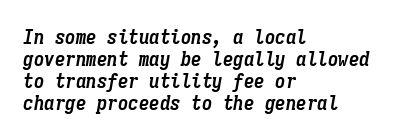
The image shows 21 px bold type, italic (leaning right); set left-aligned, tight line spacing (1.05x), normal letter spacing, not underlined.
